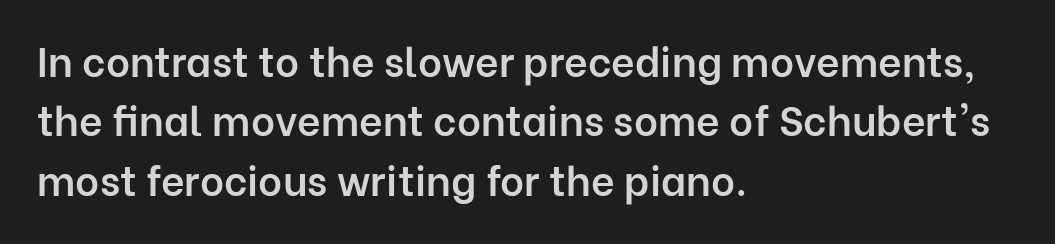
The image shows 41 px semibold sans-serif type, upright; set left-aligned, normal line spacing (1.45x), normal letter spacing, not underlined; low stroke contrast and a medium x-height.
